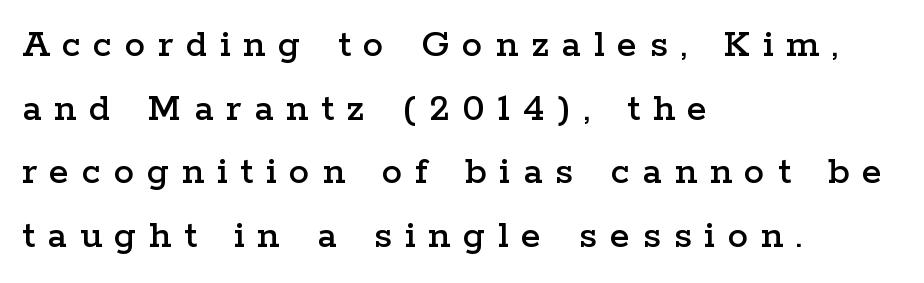
All the whitespace from short lines collects on the right. Lines of text with bare space underneath. A typesetter would call this proportional, since set widths differ per character. Posture: vertical. The typeface chosen for these lines features serifs. Caption: expanded tracking, letters set apart.
